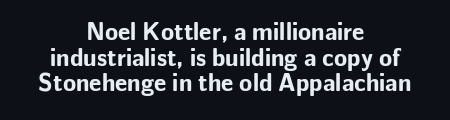
The image shows 24 px bold type, upright; set centered, tight line spacing (1.07x), normal letter spacing, not underlined.
